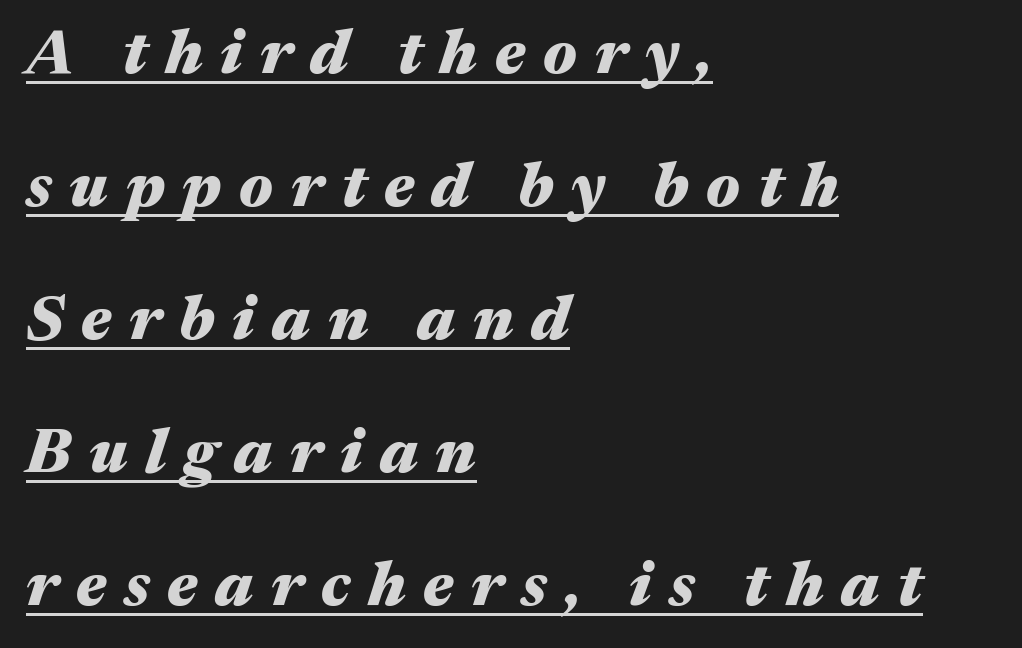
Q: Is the text bold? A: Yes.
Q: Is the text italic (slanted)? A: Yes, it leans right by about 17 degrees.
Q: Is the text underlined? A: Yes.
Q: How is the paragraph aligned? A: Left-aligned.
Q: Is the spacing between letters normal or unusually wide? A: Unusually wide.
Q: Is the spacing between lines tight, normal or loose? A: Loose.
Q: Width (condensed, normal, or wide)? A: Wide.
Q: Stroke contrast? A: Medium.
Q: x-height? A: Medium.
Q: Monospaced? A: No.
